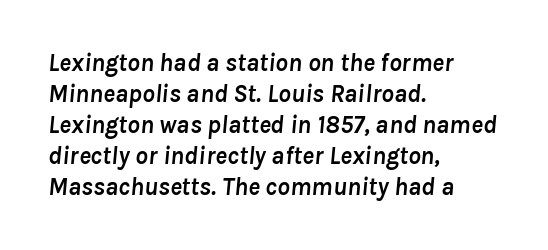
The strokes are fattened all the way to bold. Compared with a centered layout, this one pins lines to the left instead. The typography opts for an oblique posture over an upright one. A bare baseline throughout the passage.
